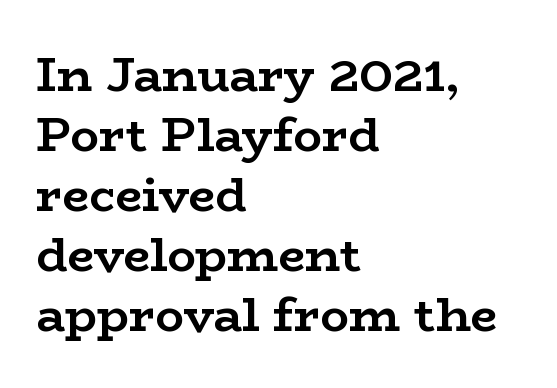
The image shows 48 px semibold, wide serif type, upright; set left-aligned, normal line spacing (1.25x), normal letter spacing, not underlined; low stroke contrast and a medium x-height.
